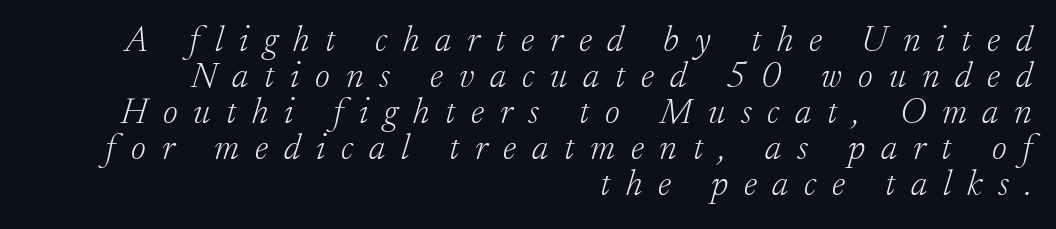
Q: Is the text bold? A: No.
Q: Is the text italic (slanted)? A: Yes, it leans right by about 17 degrees.
Q: Is the typeface a serif or a sans-serif typeface? A: Serif.
Q: Is the text underlined? A: No.
Q: How is the paragraph aligned? A: Right-aligned.
Q: Is the spacing between letters normal or unusually wide? A: Unusually wide.
Q: Is the spacing between lines tight, normal or loose? A: Tight.
Q: Width (condensed, normal, or wide)? A: Normal.
Q: Stroke contrast? A: Low.
Q: x-height? A: Small.
Q: Monospaced? A: No.
